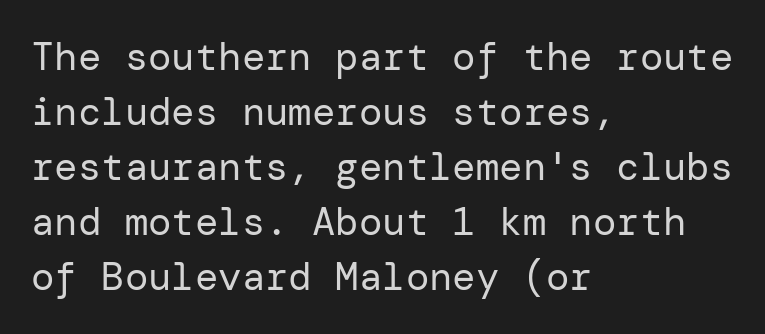
{"serif": "no", "italic": "no", "bold": "no", "weight": "regular", "width": "normal", "stroke_contrast": "low", "x_height": "medium", "underline": "no", "align": "left", "line_spacing": "normal", "line_spacing_ratio": 1.41, "letter_spacing": "normal", "letter_spacing_em": 0.0, "glyph_px": 39}
